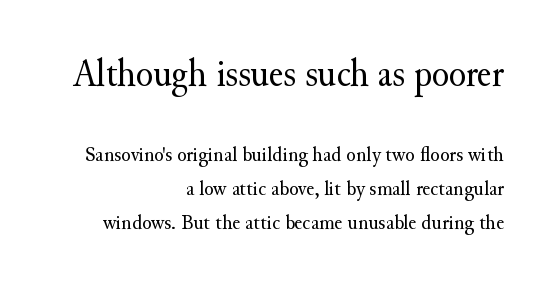
Spacing verdict: proportional, widths tailored to each character. Descenders are the only things crossing below the line. This sample uses a serif face. This is roman type, the default non-slanted kind. Stems and bowls with no extra thickness — not bold.
